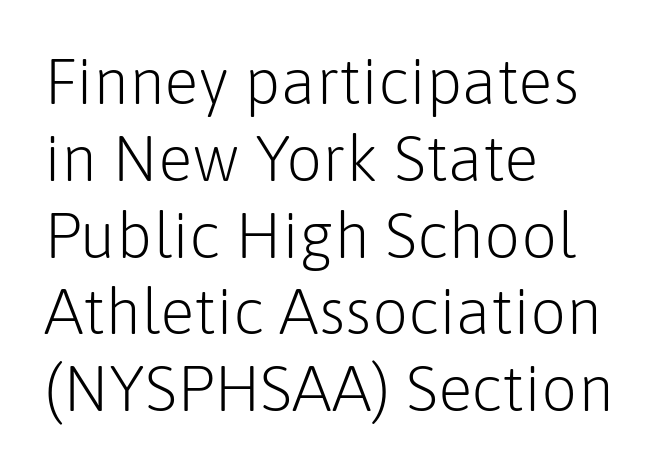
Q: Is the text bold? A: No.
Q: Is the text italic (slanted)? A: No, it is upright.
Q: Is the typeface a serif or a sans-serif typeface? A: Sans-serif.
Q: Is the text underlined? A: No.
Q: How is the paragraph aligned? A: Left-aligned.
Q: Is the spacing between letters normal or unusually wide? A: Normal.
Q: Width (condensed, normal, or wide)? A: Normal.
Q: Stroke contrast? A: Low.
Q: x-height? A: Medium.
Q: Monospaced? A: No.
